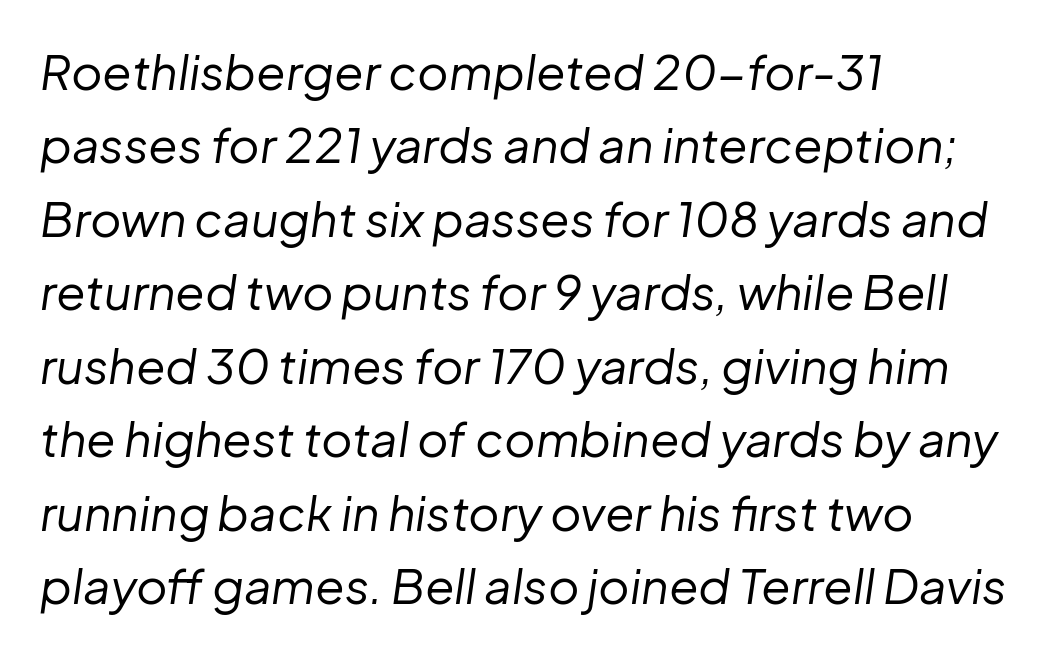
Q: Is the text bold? A: No.
Q: Is the text italic (slanted)? A: Yes, it leans right by about 8 degrees.
Q: Is the text underlined? A: No.
Q: How is the paragraph aligned? A: Left-aligned.
Q: Is the spacing between letters normal or unusually wide? A: Normal.
Q: Is the spacing between lines tight, normal or loose? A: Normal.
Q: Width (condensed, normal, or wide)? A: Normal.
Q: Stroke contrast? A: Low.
Q: x-height? A: Medium.
Q: Monospaced? A: No.
